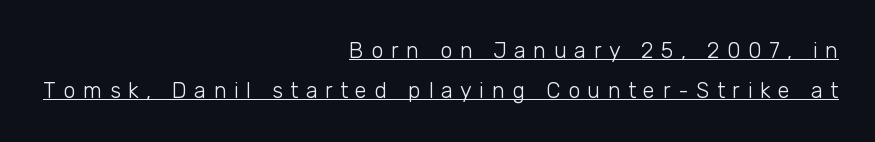
Q: Is the text bold? A: No.
Q: Is the text italic (slanted)? A: No, it is upright.
Q: Is the text underlined? A: Yes.
Q: How is the paragraph aligned? A: Right-aligned.
Q: Is the spacing between letters normal or unusually wide? A: Unusually wide.
